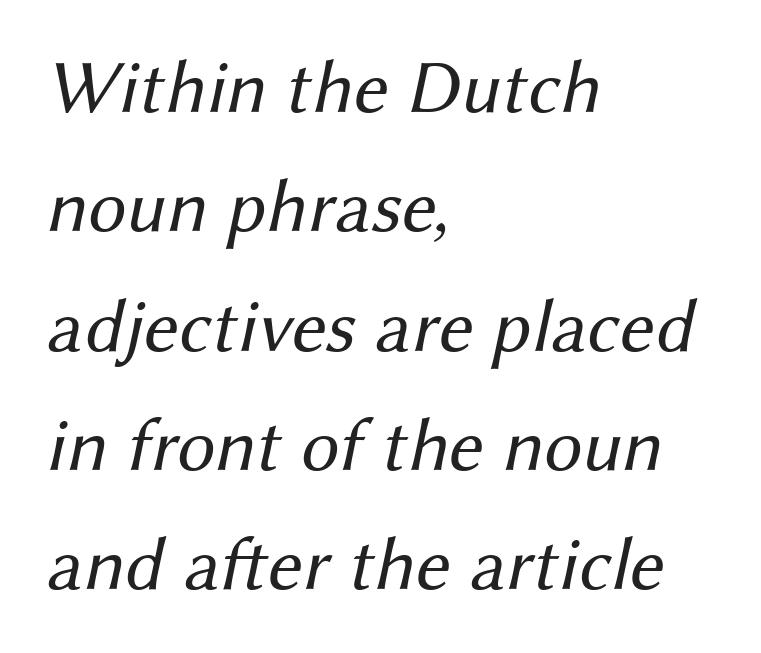
The image shows 76 px regular-weight sans-serif type; set left-aligned, normal line spacing (1.57x), normal letter spacing, not underlined; medium stroke contrast and a medium x-height.
